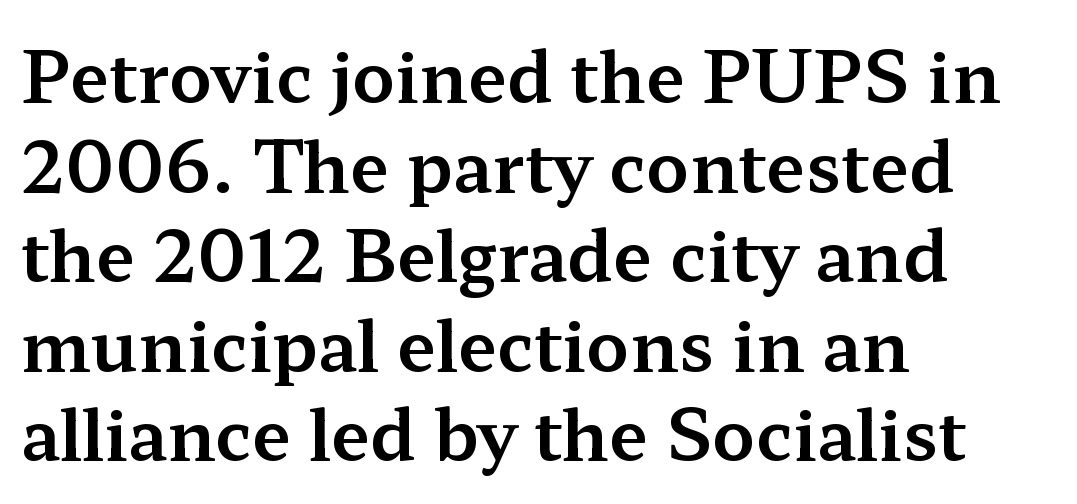
{"serif": "yes", "italic": "no", "width": "wide", "stroke_contrast": "medium", "x_height": "medium", "monospaced": "no", "underline": "no", "align": "left", "line_spacing": "normal", "line_spacing_ratio": 1.28, "letter_spacing": "normal", "letter_spacing_em": 0.0, "glyph_px": 70}
